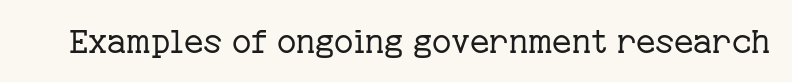
Q: Is the text bold? A: No.
Q: Is the text italic (slanted)? A: No, it is upright.
Q: Is the typeface a serif or a sans-serif typeface? A: Serif.
Q: Is the text underlined? A: No.
Q: Is the spacing between letters normal or unusually wide? A: Normal.
Q: Width (condensed, normal, or wide)? A: Normal.
Q: Stroke contrast? A: Low.
Q: x-height? A: Medium.
Q: Monospaced? A: No.
